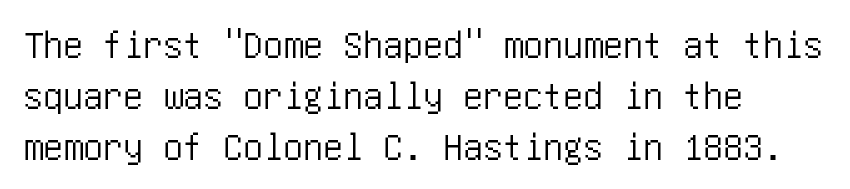
Baseline-to-baseline distance is the conventional proportion of letter height. If you drew a line through each stem, it would be perfectly vertical. Each line starts at the same left margin while the right side varies. Each word holds together tightly as a unit, with standard inter-letter gaps. The face used here is a sans, in the tradition of grotesques and geometrics. Each row of text sits above clean, open space.
